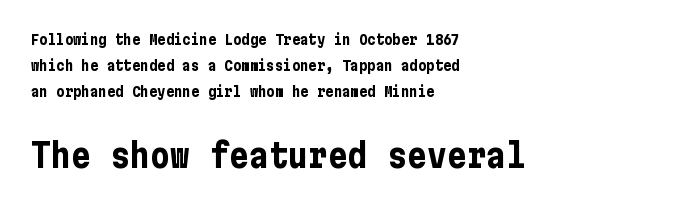
{"serif": "no", "italic": "no", "bold": "yes", "weight": "bold", "width": "condensed", "stroke_contrast": "low", "x_height": "medium", "underline": "no", "align": "left", "line_spacing_ratio": 1.85, "letter_spacing": "normal", "letter_spacing_em": 0.0, "larger_block": "second", "size_ratio": 2.36, "glyph_px": 33}
